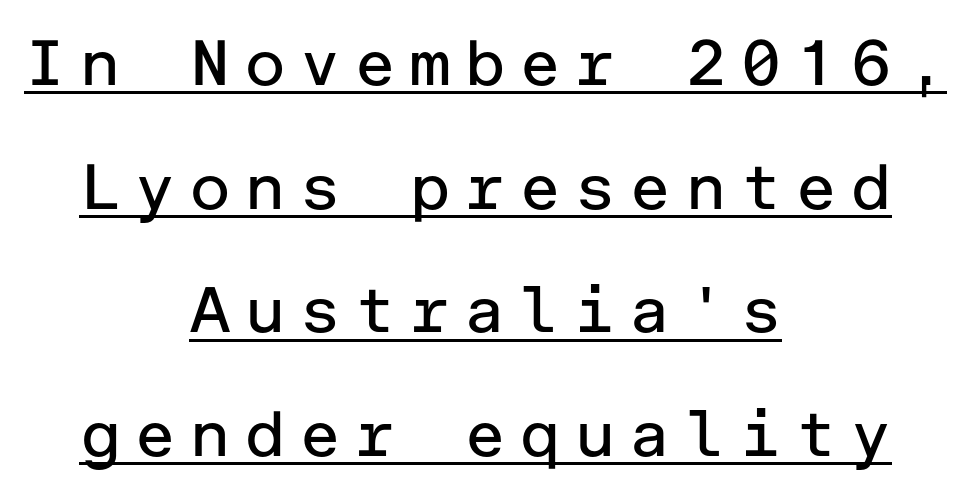
Q: Is the text bold? A: No.
Q: Is the text italic (slanted)? A: No, it is upright.
Q: Is the typeface a serif or a sans-serif typeface? A: Sans-serif.
Q: Is the text underlined? A: Yes.
Q: How is the paragraph aligned? A: Centered.
Q: Is the spacing between letters normal or unusually wide? A: Unusually wide.
Q: Is the spacing between lines tight, normal or loose? A: Loose.
Q: Width (condensed, normal, or wide)? A: Normal.
Q: Stroke contrast? A: Low.
Q: x-height? A: Medium.
